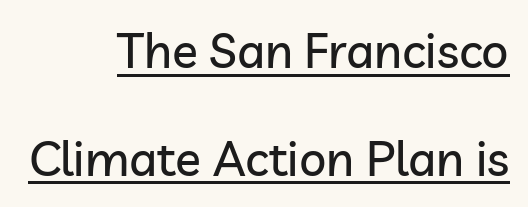
Proportional: the letters do not fall into vertical columns. This sample uses an upright cut, with every glyph sitting square on the baseline. Horizontally, the lines are justified to the trailing edge only. Notice how a bar underscores the lettering throughout. Type style note: lacks serifs.
